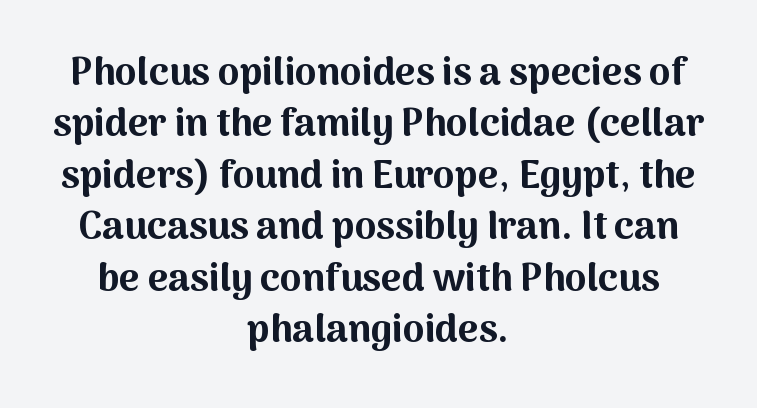
The image shows 39 px bold sans-serif type, upright; set centered, normal line spacing (1.32x), normal letter spacing, not underlined; medium stroke contrast and a medium x-height.
